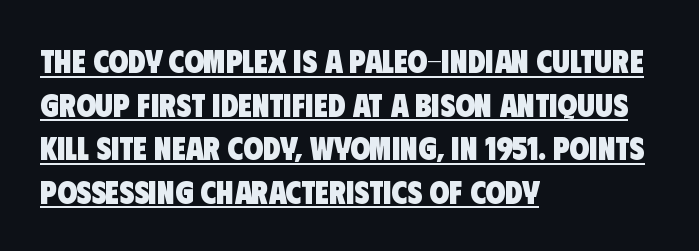
Emphasis by weight is at full strength: bold. The type family on display is of the sans-serif kind. Varying glyph widths throughout — classic text-font behaviour. Underlining? Definitely there.
